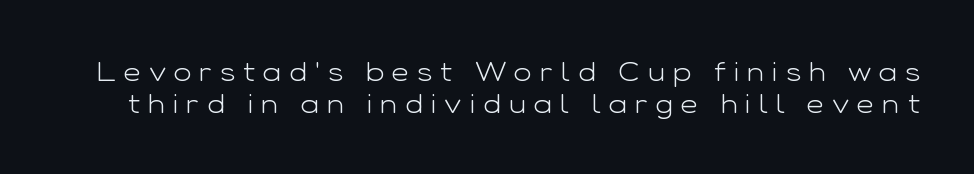
{"italic": "no", "bold": "no", "underline": "no", "line_spacing_ratio": 1.18, "letter_spacing": "wide", "letter_spacing_em": 0.29, "glyph_px": 27}
